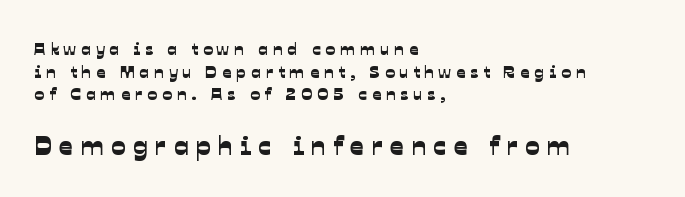
Q: Is the text underlined? A: No.
Q: How is the paragraph aligned? A: Left-aligned.
Q: Is the spacing between letters normal or unusually wide? A: Unusually wide.
Q: Is the spacing between lines tight, normal or loose? A: Normal.
Q: Which block of text is set in a larger size, the first (top) or the second (bottom)? A: The second (bottom) one.
